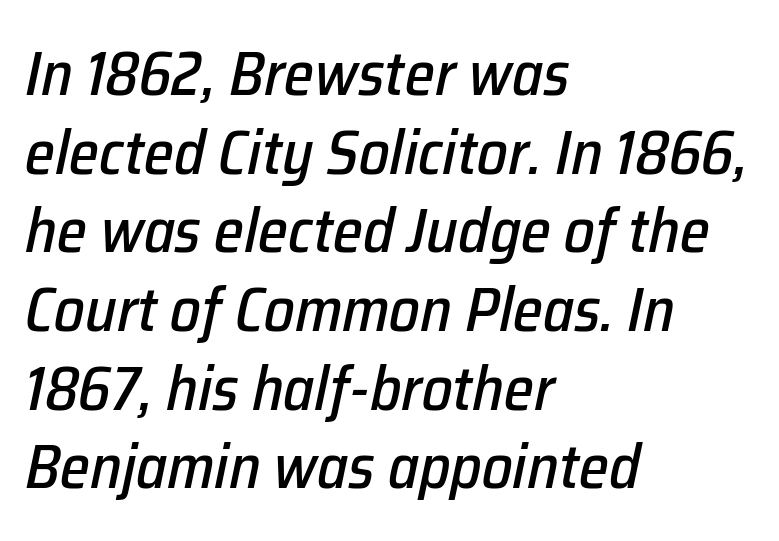
The image shows 61 px text type, italic (leaning right); set left-aligned, normal line spacing (1.29x), normal letter spacing, not underlined; low stroke contrast and a medium x-height.
